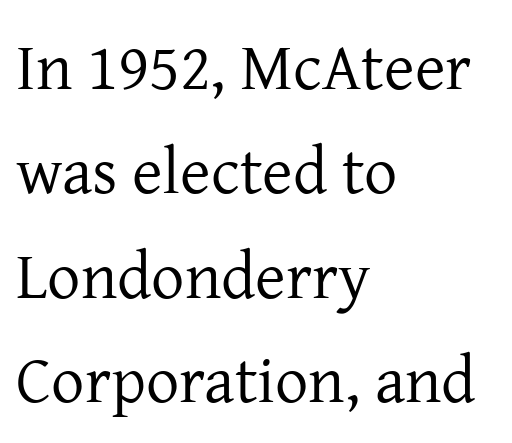
The image shows 66 px regular-weight serif type, upright; set left-aligned, normal line spacing (1.58x), normal letter spacing, not underlined; low stroke contrast and a medium x-height.
